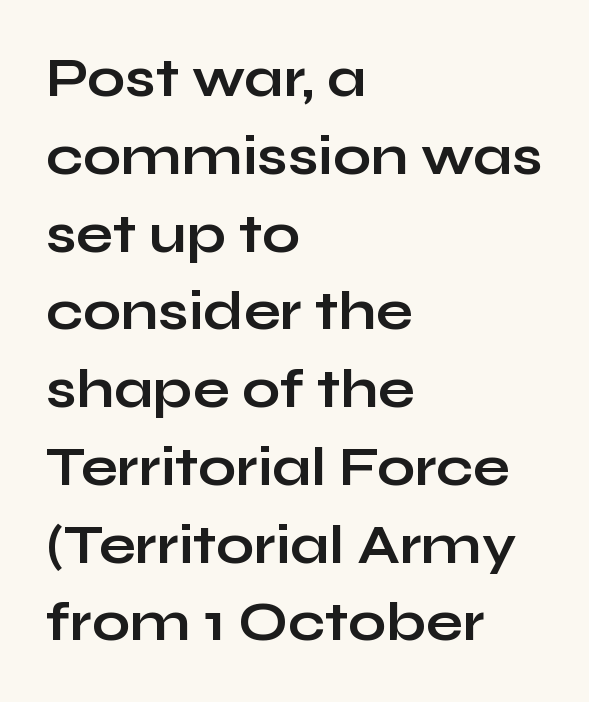
The image shows 54 px bold, wide sans-serif type, upright; set left-aligned, normal line spacing (1.44x), normal letter spacing, not underlined; low stroke contrast and a medium x-height.
